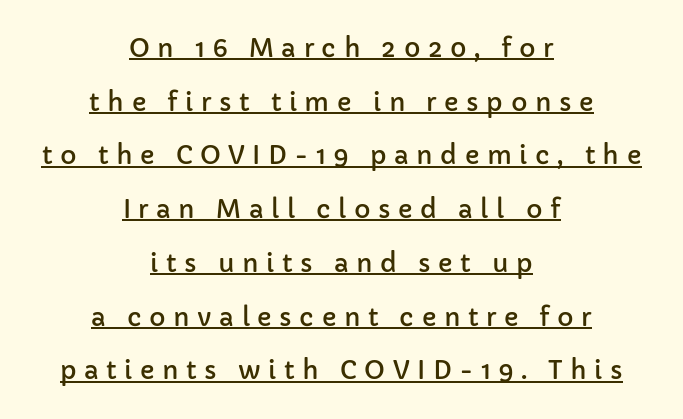
Q: Is the text italic (slanted)? A: No, it is upright.
Q: Is the text underlined? A: Yes.
Q: How is the paragraph aligned? A: Centered.
Q: Is the spacing between letters normal or unusually wide? A: Unusually wide.
Q: Is the spacing between lines tight, normal or loose? A: Loose.
